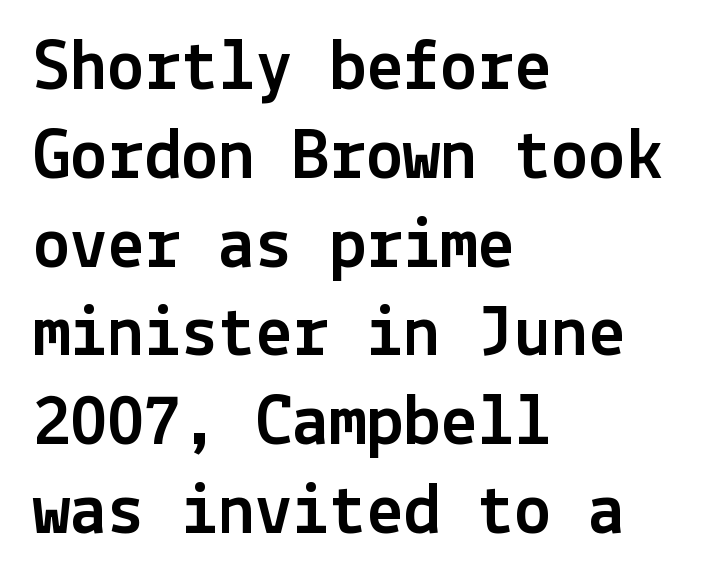
Quick note: not italic, upright. Letters rest on an invisible, unmarked baseline. This sample uses plain, unmodified letter spacing. Note: no serifs on the glyphs. The typesetter chose a ragged-right arrangement here.
